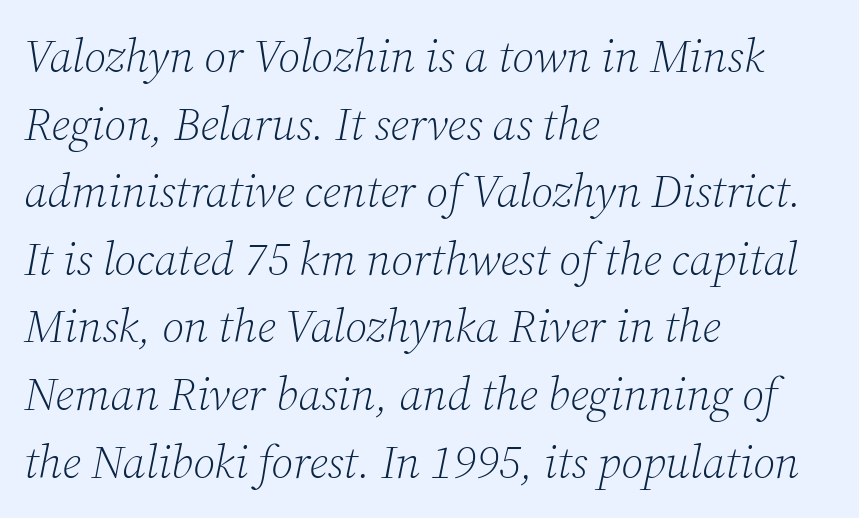
Bare-footed words on every line. Students, note that the glyphs here touch the page at normal intervals. Classification — serif. If you measured baseline to baseline, you'd find a middling distance.
